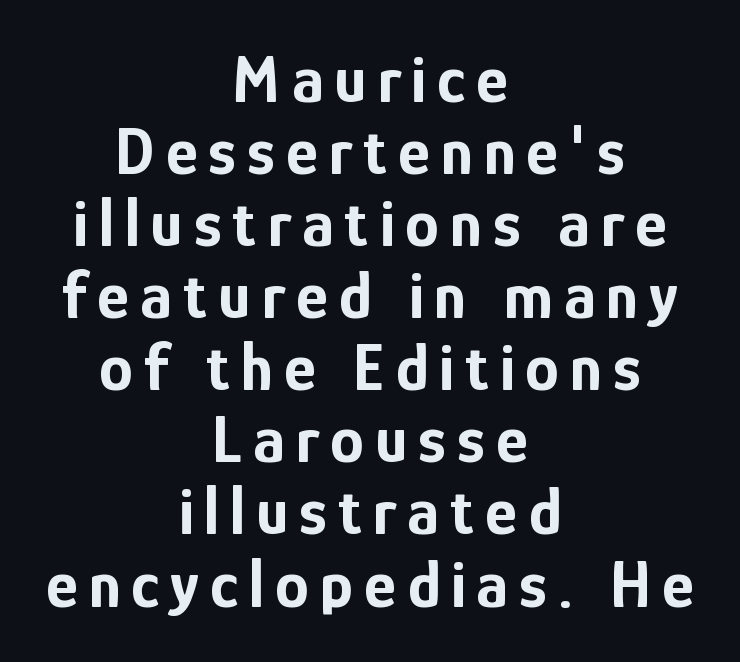
{"serif": "no", "italic": "no", "bold": "yes", "weight": "bold", "width": "condensed", "stroke_contrast": "low", "x_height": "medium", "monospaced": "no", "underline": "no", "align": "center", "line_spacing": "tight", "line_spacing_ratio": 1.06, "glyph_px": 68}
